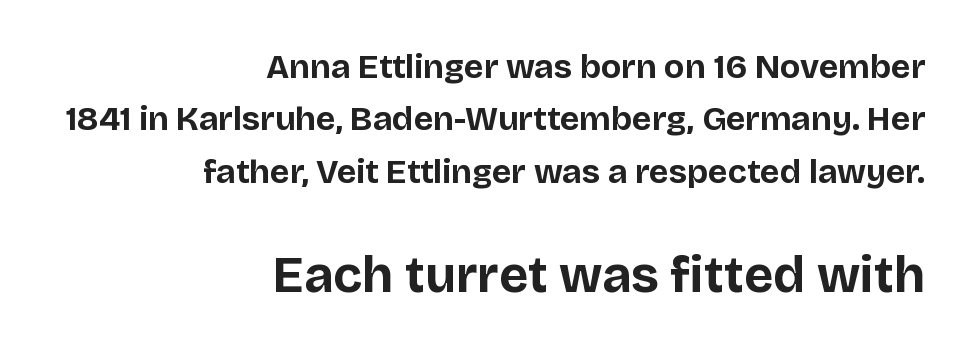
This sample has the flowing, uneven cadence of proportional lettering. Has an underline been added? It has not. Nobody touched the tracking dial on this one. Every letter is thick-stroked: bold, no question.
